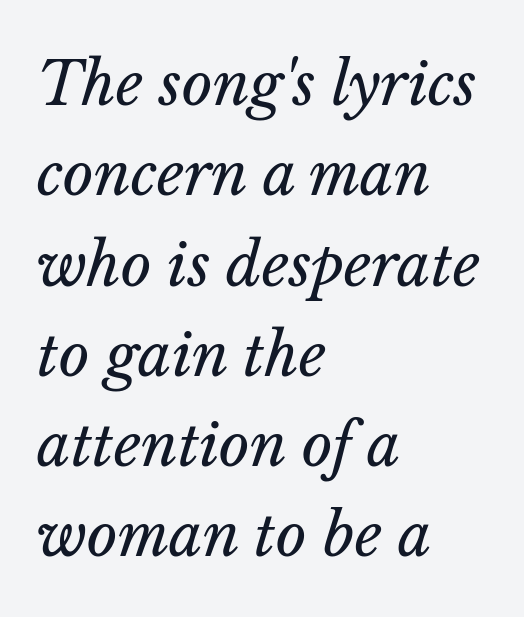
Q: Is the text bold? A: No.
Q: Is the text italic (slanted)? A: Yes, it leans right by about 14 degrees.
Q: Is the text underlined? A: No.
Q: How is the paragraph aligned? A: Left-aligned.
Q: Is the spacing between letters normal or unusually wide? A: Normal.
Q: Is the spacing between lines tight, normal or loose? A: Normal.
Q: Width (condensed, normal, or wide)? A: Normal.
Q: Stroke contrast? A: Low.
Q: x-height? A: Medium.
Q: Monospaced? A: No.
